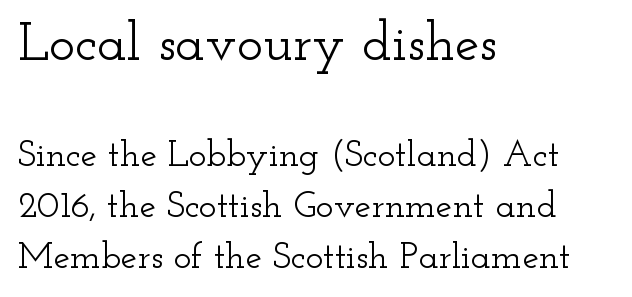
The image shows 55 px wide serif type, upright; set left-aligned, normal line spacing (1.38x), normal letter spacing, not underlined; the first (top) block is 1.49x larger; low stroke contrast and a small x-height.
